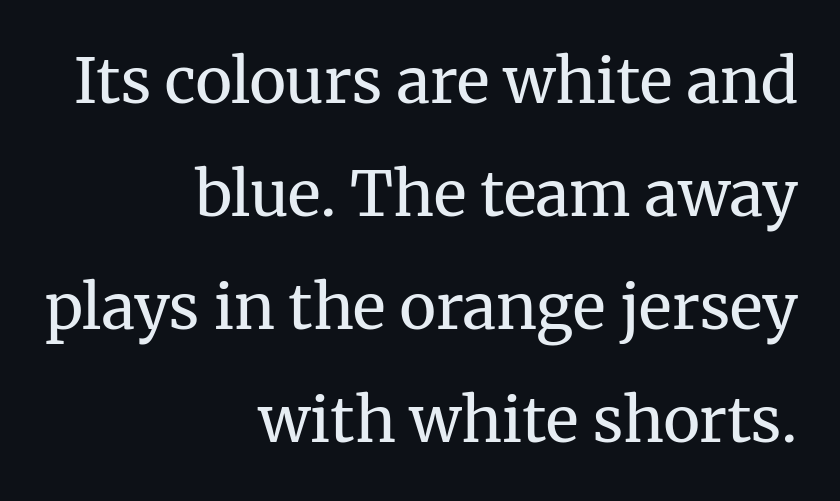
{"serif": "yes", "italic": "no", "bold": "no", "weight": "regular", "width": "normal", "stroke_contrast": "medium", "x_height": "medium", "monospaced": "no", "underline": "no", "align": "right", "line_spacing_ratio": 1.82, "letter_spacing": "normal", "letter_spacing_em": 0.0, "glyph_px": 62}
